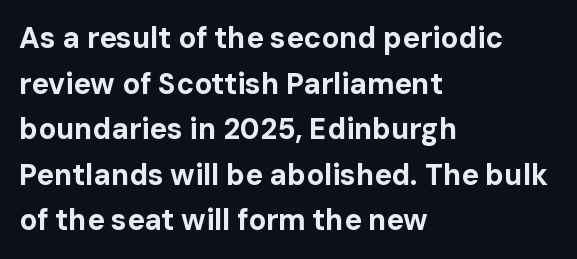
Q: Is the text bold? A: Yes.
Q: Is the text italic (slanted)? A: No, it is upright.
Q: Is the typeface a serif or a sans-serif typeface? A: Sans-serif.
Q: Is the text underlined? A: No.
Q: How is the paragraph aligned? A: Left-aligned.
Q: Is the spacing between letters normal or unusually wide? A: Normal.
Q: Is the spacing between lines tight, normal or loose? A: Normal.
Q: Width (condensed, normal, or wide)? A: Normal.
Q: Stroke contrast? A: Low.
Q: x-height? A: Medium.
Q: Monospaced? A: No.
